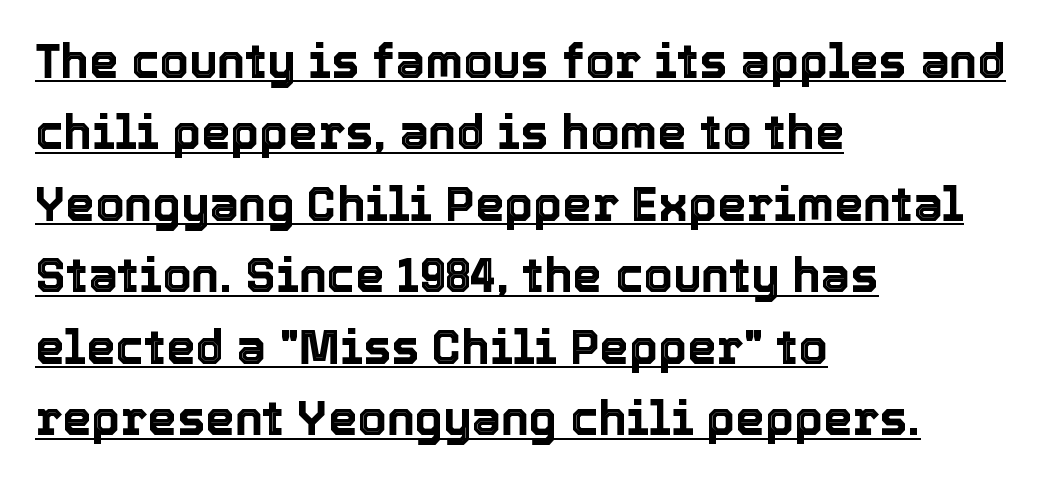
The image shows 47 px text type, upright; set left-aligned, normal line spacing (1.52x), normal letter spacing, underlined; a medium x-height.
